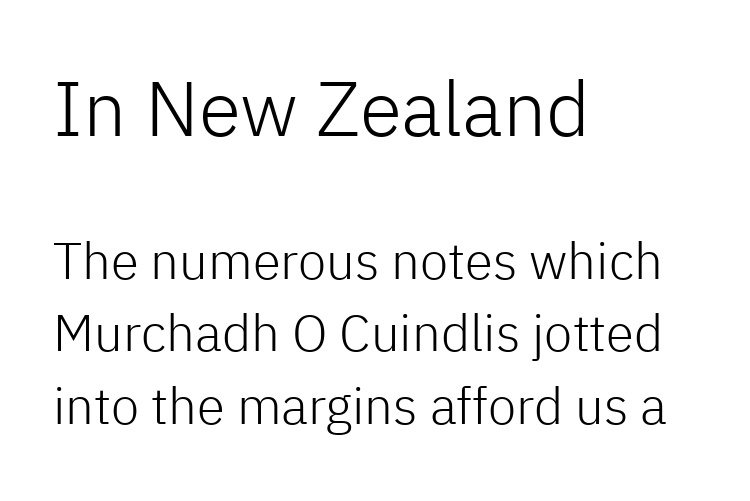
The typeface has the unassuming heft of standard copy or less. Type style note: lacks serifs. Varying glyph widths throughout — classic text-font behaviour. Each row of text sits above clean, open space. In terms of posture, this sample is upright. Characters follow at the spacing the type designer built in.
